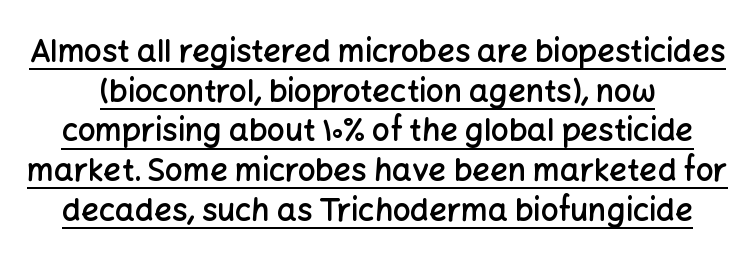
Q: Is the text bold? A: Semi-bold.
Q: Is the text italic (slanted)? A: No, it is upright.
Q: Is the typeface a serif or a sans-serif typeface? A: Sans-serif.
Q: Is the text underlined? A: Yes.
Q: Is the spacing between letters normal or unusually wide? A: Normal.
Q: Is the spacing between lines tight, normal or loose? A: Normal.
Q: Width (condensed, normal, or wide)? A: Normal.
Q: Stroke contrast? A: Low.
Q: x-height? A: Medium.
Q: Monospaced? A: No.
